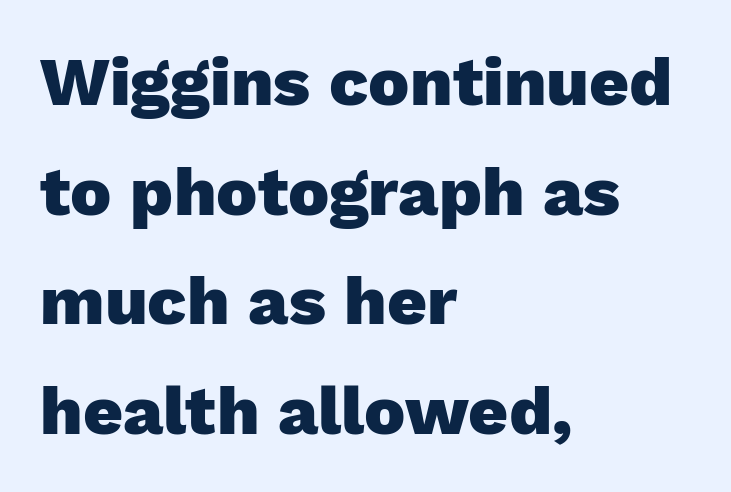
{"serif": "no", "italic": "no", "bold": "yes", "weight": "heavy", "width": "normal", "stroke_contrast": "low", "x_height": "medium", "monospaced": "no", "underline": "no", "align": "left", "line_spacing": "normal", "line_spacing_ratio": 1.59, "letter_spacing": "normal", "letter_spacing_em": 0.0, "glyph_px": 69}
